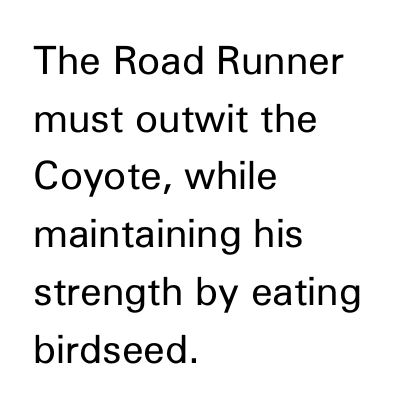
Q: Is the text bold? A: No.
Q: Is the text italic (slanted)? A: No, it is upright.
Q: Is the typeface a serif or a sans-serif typeface? A: Sans-serif.
Q: Is the text underlined? A: No.
Q: How is the paragraph aligned? A: Left-aligned.
Q: Is the spacing between letters normal or unusually wide? A: Normal.
Q: Is the spacing between lines tight, normal or loose? A: Normal.
Q: Width (condensed, normal, or wide)? A: Normal.
Q: Stroke contrast? A: Low.
Q: x-height? A: Medium.
Q: Monospaced? A: No.
